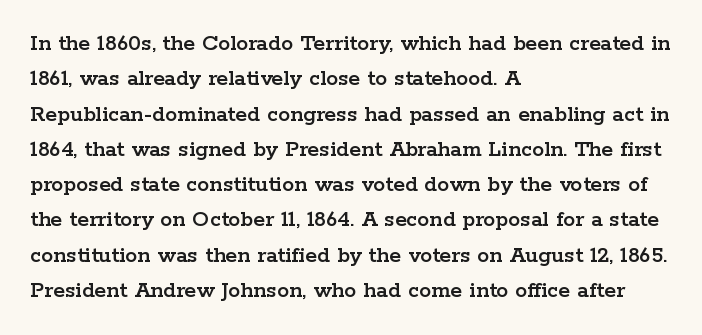
Q: Is the text italic (slanted)? A: No, it is upright.
Q: Is the text underlined? A: No.
Q: How is the paragraph aligned? A: Left-aligned.
Q: Is the spacing between letters normal or unusually wide? A: Normal.
Q: Is the spacing between lines tight, normal or loose? A: Normal.
